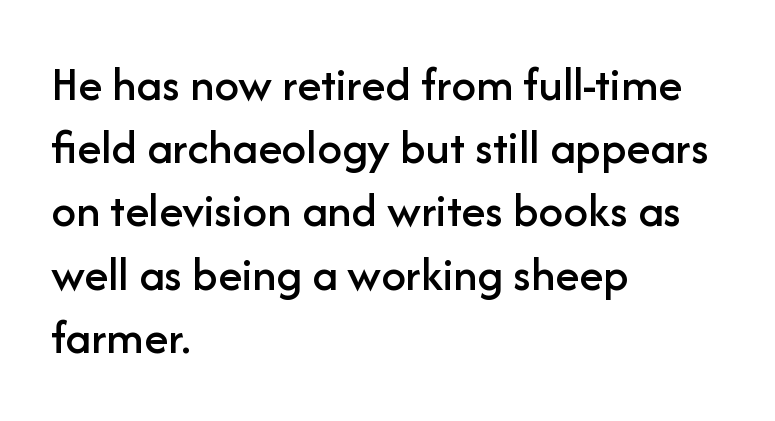
Unlike a traditional serif, this face leaves its strokes unadorned. Rule under the text: the space is simply empty. The passage shown is typed in a proportional face where columns would drift. In CSS terms this would be text-align: left. Regular leading. Inter-character spacing is left at the font's built-in metrics.
